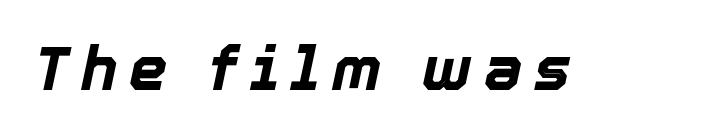
This sample has the flowing, uneven cadence of proportional lettering. The strokes are fattened all the way to bold. This sample uses an oblique cut, with every glyph tilted off the vertical. Quick note: underline off.
